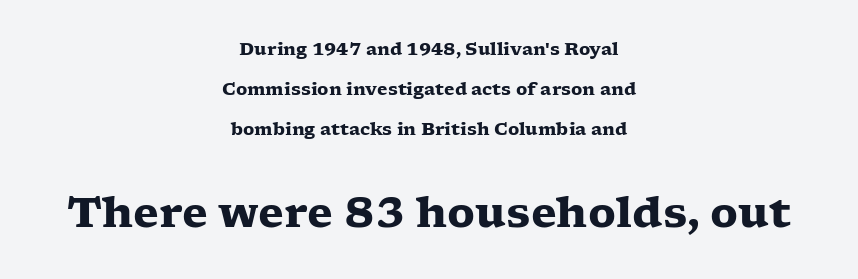
{"serif": "yes", "italic": "no", "bold": "yes", "weight": "heavy", "width": "wide", "stroke_contrast": "low", "x_height": "medium", "monospaced": "no", "underline": "no", "align": "center", "line_spacing": "loose", "line_spacing_ratio": 2.35, "letter_spacing": "normal", "letter_spacing_em": 0.0, "larger_block": "second", "size_ratio": 2.47, "glyph_px": 42}
